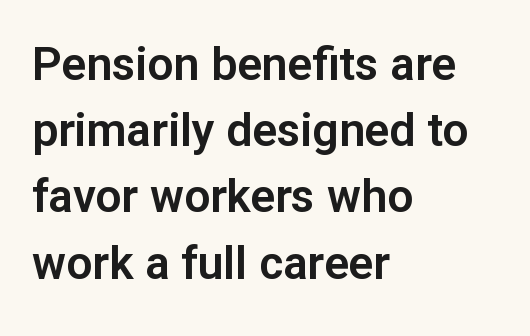
Q: Is the text italic (slanted)? A: No, it is upright.
Q: Is the typeface a serif or a sans-serif typeface? A: Sans-serif.
Q: Is the text underlined? A: No.
Q: How is the paragraph aligned? A: Left-aligned.
Q: Is the spacing between letters normal or unusually wide? A: Normal.
Q: Is the spacing between lines tight, normal or loose? A: Normal.
Q: Width (condensed, normal, or wide)? A: Normal.
Q: Stroke contrast? A: Low.
Q: x-height? A: Medium.
Q: Monospaced? A: No.
